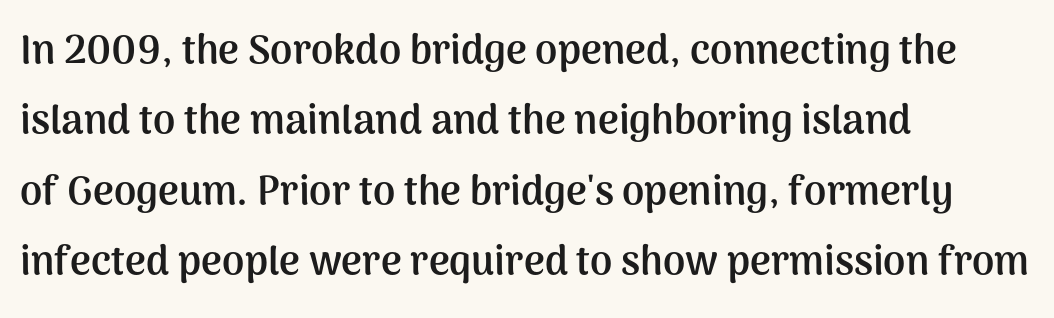
The image shows 40 px semibold sans-serif type, upright; set left-aligned, line spacing 1.76x, normal letter spacing, not underlined; medium stroke contrast and a medium x-height.
